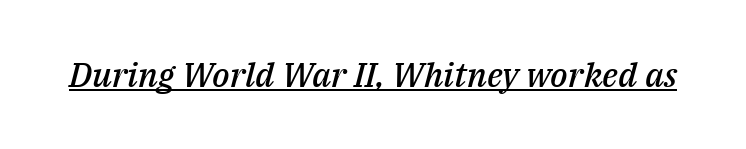
Q: Is the text bold? A: Semi-bold.
Q: Is the text italic (slanted)? A: Yes, it leans right by about 14 degrees.
Q: Is the text underlined? A: Yes.
Q: Is the spacing between letters normal or unusually wide? A: Normal.
Q: Width (condensed, normal, or wide)? A: Normal.
Q: Stroke contrast? A: Medium.
Q: x-height? A: Medium.
Q: Monospaced? A: No.
